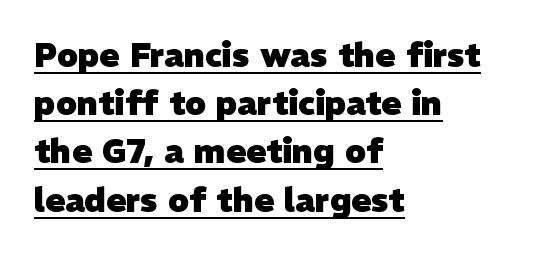
This sample carries an underscore along the baseline area. The rendering uses natural spacing where letterforms have individual widths. These lines keep a tight, regular rhythm from letter to letter. This block has exactly the height ordinary leading produces. Layout note: lines flush left.
